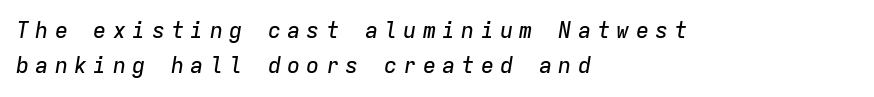
The image shows 22 px text type, italic (leaning right); set left-aligned, normal line spacing (1.6x), unusually wide letter spacing (+0.28 em), not underlined.
